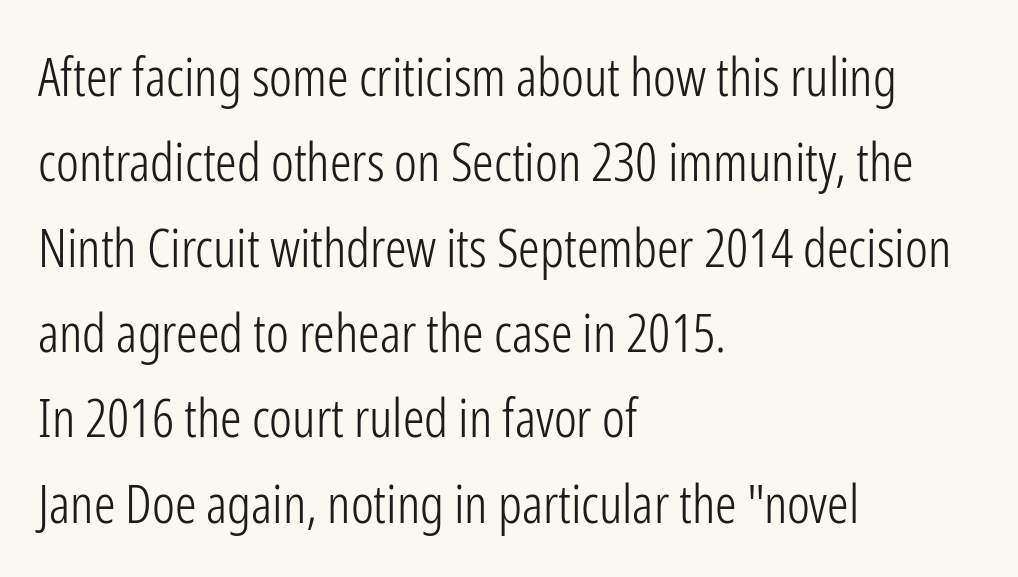
The image shows 54 px light, condensed sans-serif type, upright; set left-aligned, normal line spacing (1.58x), normal letter spacing, not underlined; low stroke contrast and a medium x-height.
